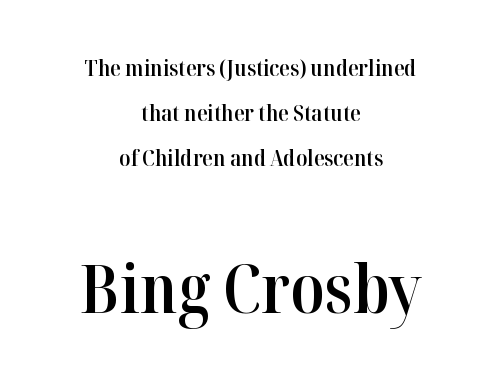
The image shows 67 px semibold serif type, upright; set centered, loose line spacing (2.05x), normal letter spacing, not underlined; the second (bottom) block is 3.05x larger; high stroke contrast and a medium x-height.
